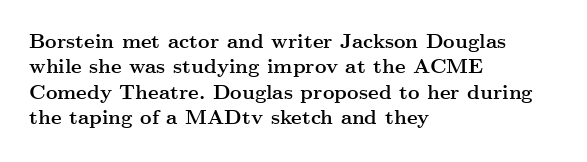
{"italic": "no", "bold": "yes", "underline": "no", "align": "left", "line_spacing": "normal", "line_spacing_ratio": 1.27, "letter_spacing": "normal", "letter_spacing_em": 0.0, "glyph_px": 20}
